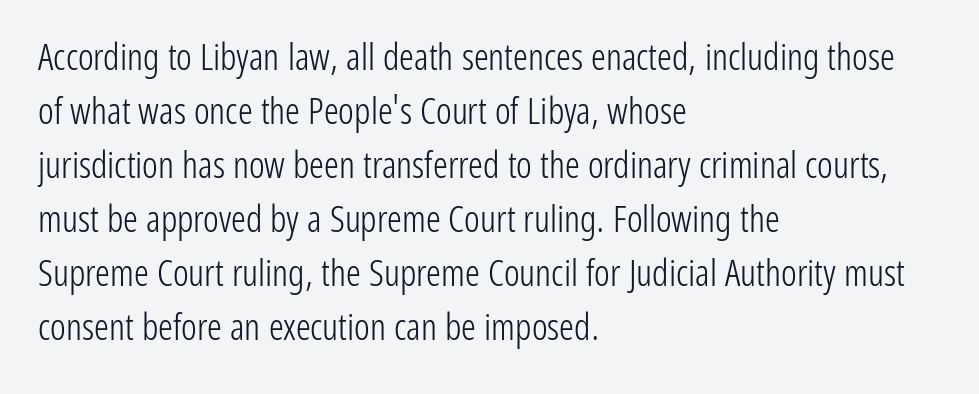
Q: Is the text bold? A: No.
Q: Is the text italic (slanted)? A: No, it is upright.
Q: Is the typeface a serif or a sans-serif typeface? A: Sans-serif.
Q: Is the text underlined? A: No.
Q: How is the paragraph aligned? A: Left-aligned.
Q: Is the spacing between letters normal or unusually wide? A: Normal.
Q: Is the spacing between lines tight, normal or loose? A: Normal.
Q: Width (condensed, normal, or wide)? A: Condensed.
Q: Stroke contrast? A: Low.
Q: x-height? A: Medium.
Q: Monospaced? A: No.
